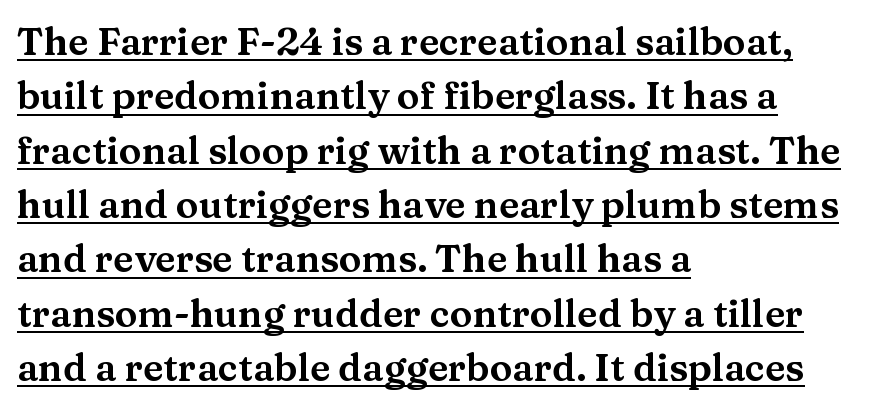
{"serif": "yes", "italic": "no", "width": "wide", "stroke_contrast": "medium", "x_height": "medium", "monospaced": "no", "underline": "yes", "align": "left", "line_spacing": "normal", "line_spacing_ratio": 1.43, "letter_spacing": "normal", "letter_spacing_em": 0.0, "glyph_px": 38}
